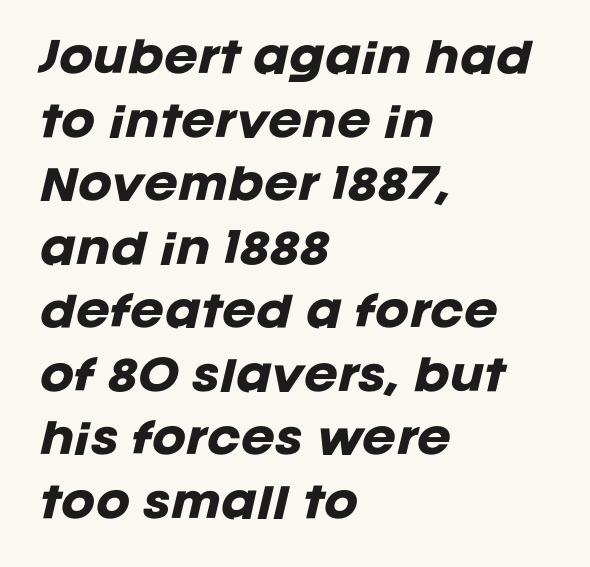
Q: Is the text bold? A: Yes.
Q: Is the text italic (slanted)? A: Yes, it leans right by about 12 degrees.
Q: Is the text underlined? A: No.
Q: How is the paragraph aligned? A: Left-aligned.
Q: Is the spacing between letters normal or unusually wide? A: Normal.
Q: Is the spacing between lines tight, normal or loose? A: Normal.
Q: Width (condensed, normal, or wide)? A: Normal.
Q: Stroke contrast? A: Low.
Q: x-height? A: Large.
Q: Monospaced? A: No.
